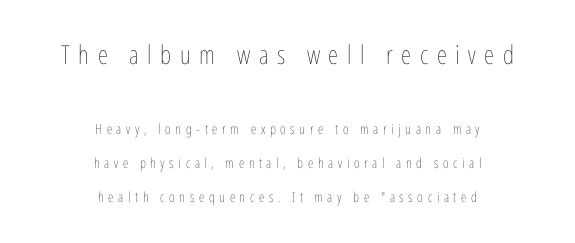
The setting favours the middle, as headings and verse often do. This sample trades compactness for vertical openness between lines. The specimen omits any rule beneath the text block's lines. No italicization has been applied; the sample stays upright. The typeface has the unassuming heft of standard copy or less. Large over small — that's the arrangement of the two blocks here.
